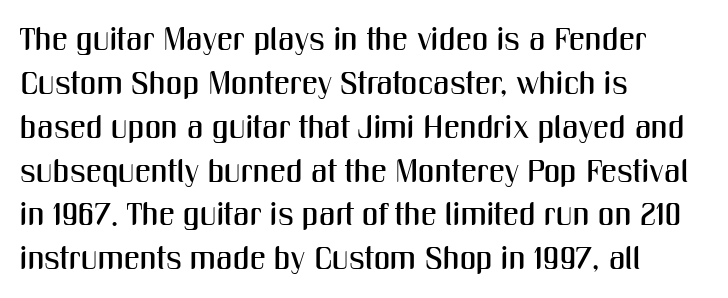
{"serif": "no", "italic": "no", "width": "condensed", "stroke_contrast": "medium", "x_height": "medium", "monospaced": "no", "underline": "no", "align": "left", "line_spacing": "normal", "line_spacing_ratio": 1.37, "letter_spacing": "normal", "letter_spacing_em": 0.0, "glyph_px": 32}
